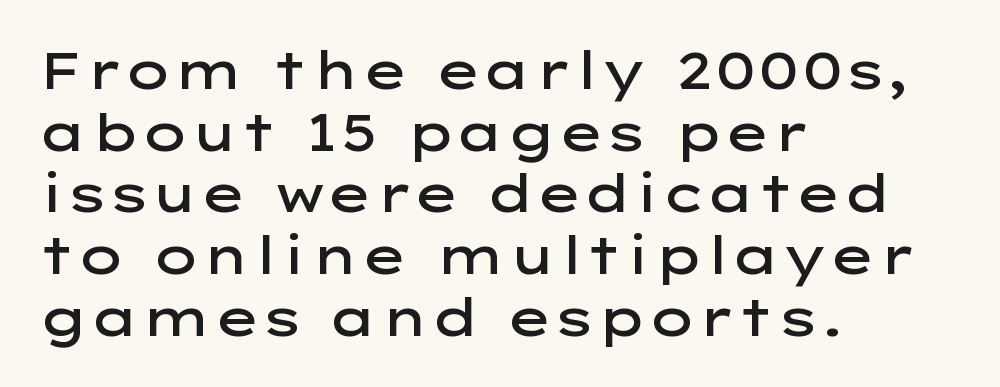
In terms of letterspacing, this is plain default setting. Nothing sits at the stroke ends, so this counts as sans-serif. Rule under the text: the space is simply empty. Does the weight exceed regular? Yes, but only to semibold.
